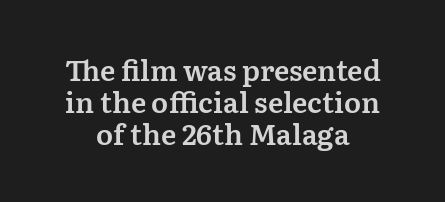
Think of a printed novel: that variable character pitch is what you see here. You could barely slide anything between these rows. Is the letter spacing exaggerated? No — it looks like the ordinary default. Quick note: underline off. Serif or sans? Serif — the stroke terminals have little feet.
